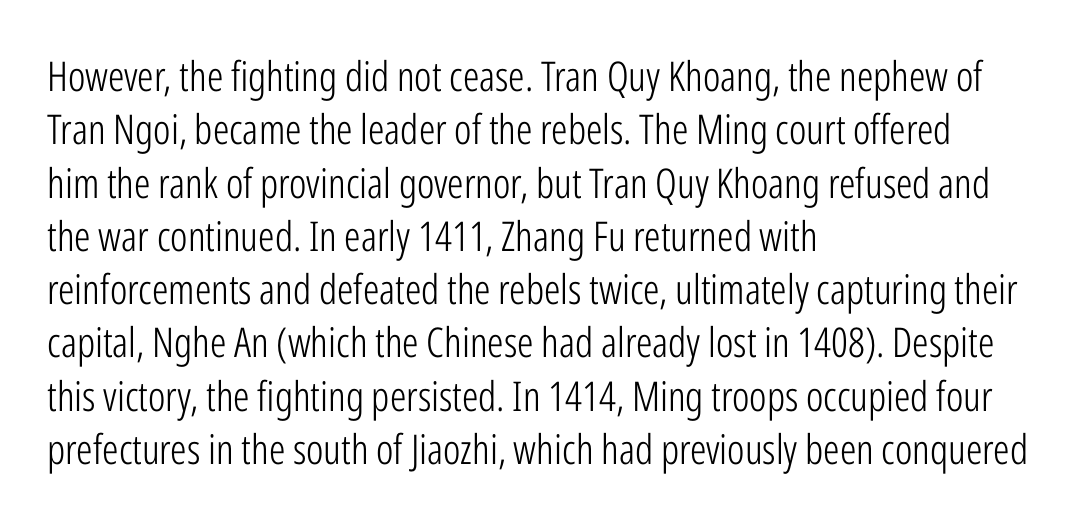
Think of a printed novel: that variable character pitch is what you see here. The face looks like a standard text weight, possibly lighter. The typography opts for an upright posture over an oblique one. The rendering keeps characters at their native spacing. Line starts are locked; line ends wander.
